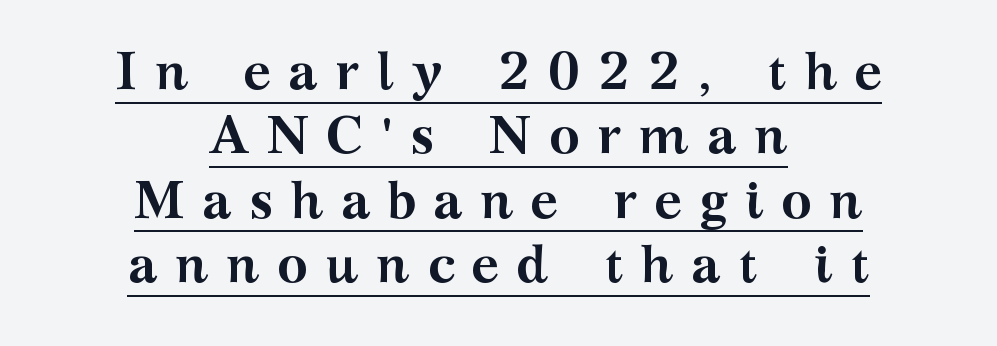
The image shows 52 px semibold, wide serif type, upright; set centered, line spacing 1.24x, unusually wide letter spacing (+0.33 em), underlined; medium stroke contrast and a medium x-height.
